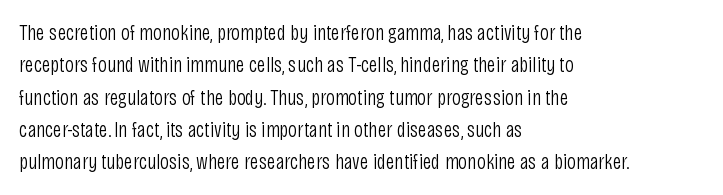
{"italic": "no", "bold": "no", "underline": "no", "align": "left", "line_spacing": "normal", "line_spacing_ratio": 1.47, "letter_spacing": "normal", "letter_spacing_em": 0.0, "glyph_px": 22}
